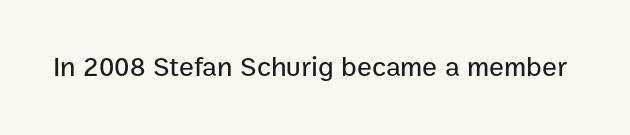
{"serif": "no", "italic": "no", "width": "normal", "stroke_contrast": "low", "x_height": "medium", "monospaced": "no", "underline": "no", "letter_spacing": "normal", "letter_spacing_em": 0.0, "glyph_px": 28}
